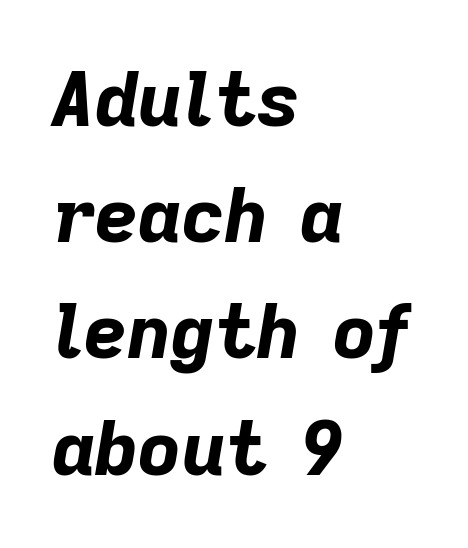
The image shows 75 px bold type, italic (leaning right); set left-aligned, normal line spacing (1.55x), normal letter spacing, not underlined; low stroke contrast and a medium x-height.
